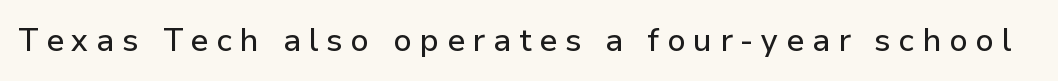
Caption: expanded tracking, letters set apart. This is sans-serif lettering, the kind often seen on screens and signage. Looks like regular typesetting: each glyph gets only the width it needs. Tall strokes in this sample are plumb rather than angled. The gap between lines stays unmarked.
